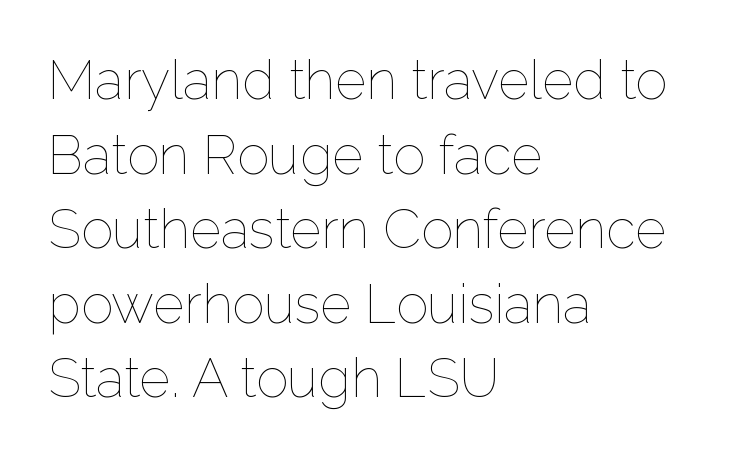
The image shows 54 px thin type, upright; set left-aligned, normal line spacing (1.38x), normal letter spacing, not underlined; low stroke contrast and a medium x-height.
